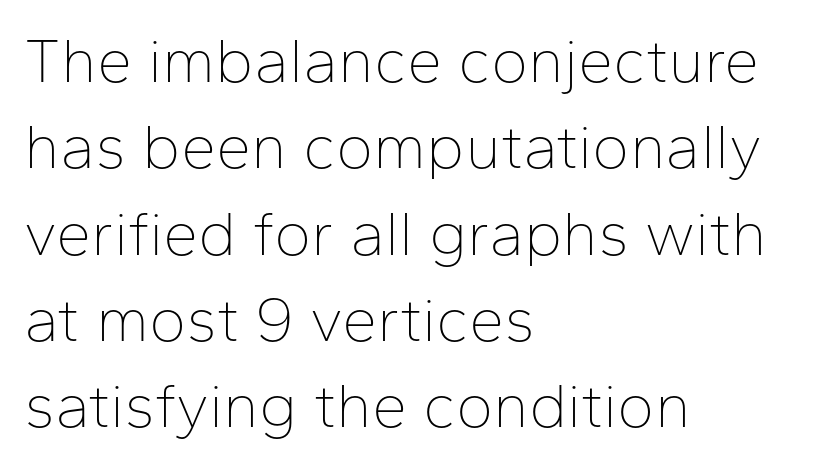
This rendering leaves character spacing at its baseline value. Note the varied advance widths — an 'i' is clearly narrower than an 'm'. Quick note: underline off. Students, observe: this is what conventionally led text looks like.
